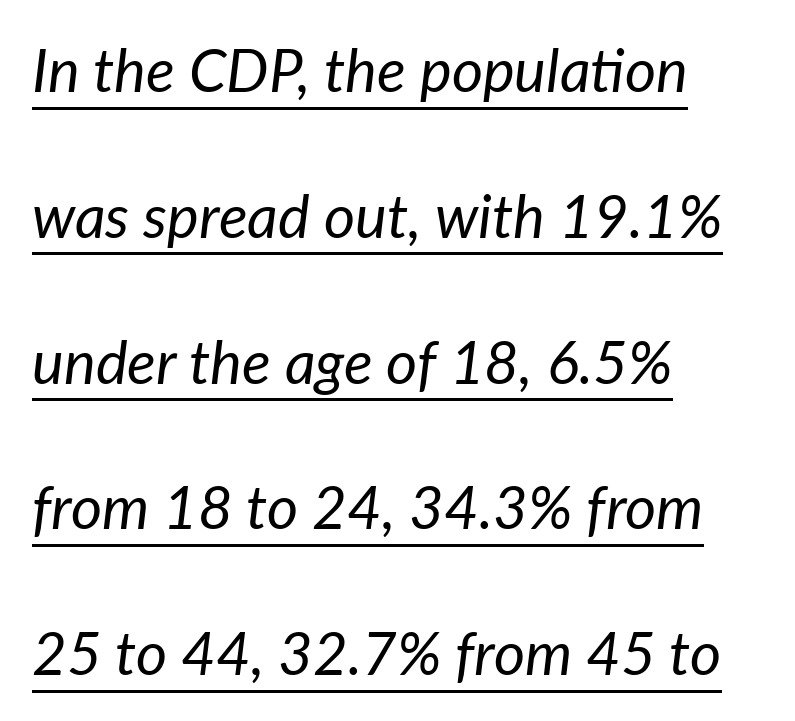
The image shows 60 px regular-weight type, italic (leaning right); set left-aligned, loose line spacing (2.43x), normal letter spacing, underlined; low stroke contrast and a medium x-height.
